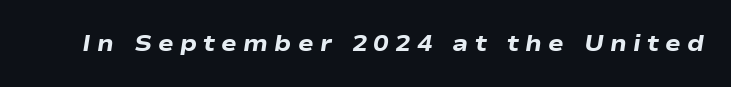
Looking at the ascenders, they clearly lean. Short note: letters widely spaced. Heavy-handed strokes throughout: this text is bold. Quick note: underline off.
